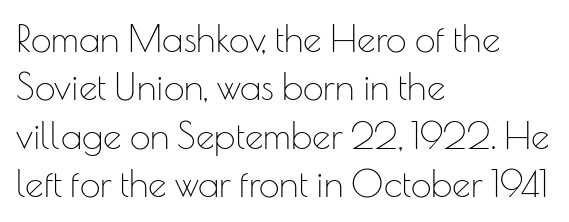
The lettering stays uniformly vertical, giving the passage a roman look. Regarding leading, the lines here are spaced in the standard way. This sample uses a sans-serif face. Plain, unruled lines of type. The typesetting does not lean heavy: it is not bold.
